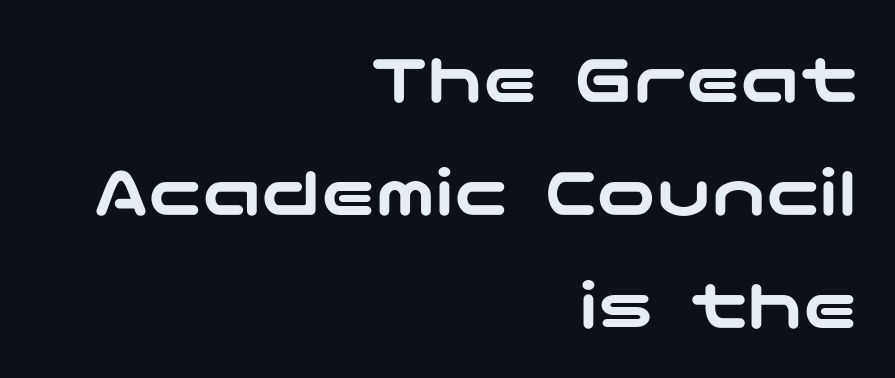
The rows are spaced the way most documents space them. The string is rendered with underlining switched off. Italic: no, the glyphs are upright roman. Casual observation: everything's shoved over to the right.
